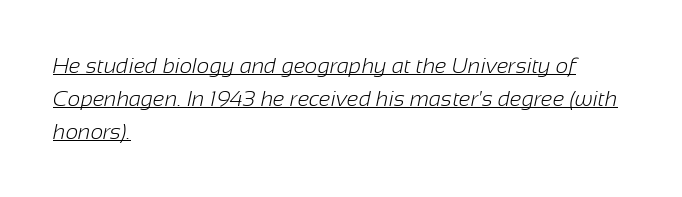
{"bold": "no", "underline": "yes", "align": "left", "line_spacing": "normal", "line_spacing_ratio": 1.5, "letter_spacing": "normal", "letter_spacing_em": 0.0, "glyph_px": 22}
